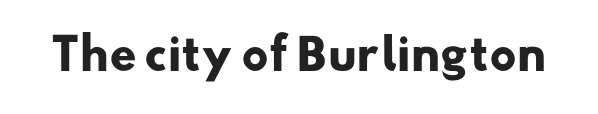
Typographically, this falls in the sans-serif category. The letters advance in unequal steps, a hallmark of proportional type. The horizontal fit of the characters is conventional and even. Typesetter's note: full bold, strokes at maximum text heaviness.
